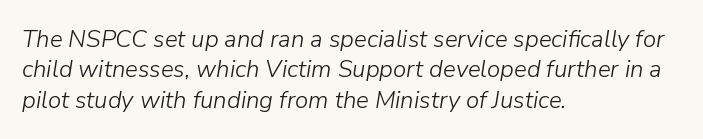
The typesetter chose a ragged-right arrangement here. The passage shown is not underscored anywhere. Is the type heavy? It reads as light-to-regular instead. Letter spacing: default. If you drew a line through each stem, it would be angled.
